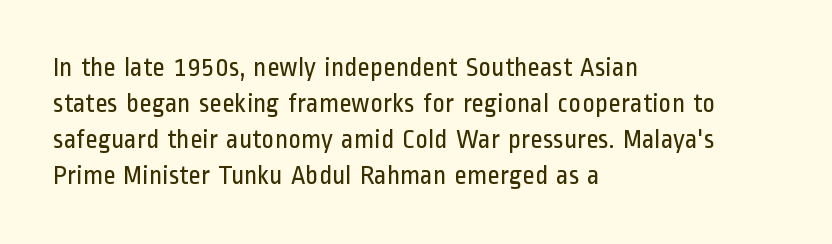
The image shows 27 px text type, upright; set left-aligned, normal line spacing (1.33x), normal letter spacing, not underlined.
